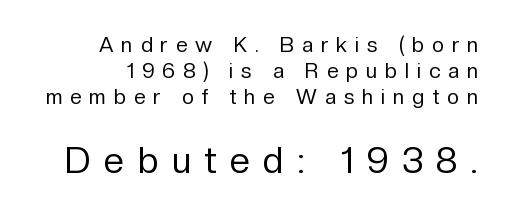
Layout note: lines flush right. Has an underline been added? It has not. Think of a printed novel: that variable character pitch is what you see here. Size contrast runs from small at the top to large at the bottom.
